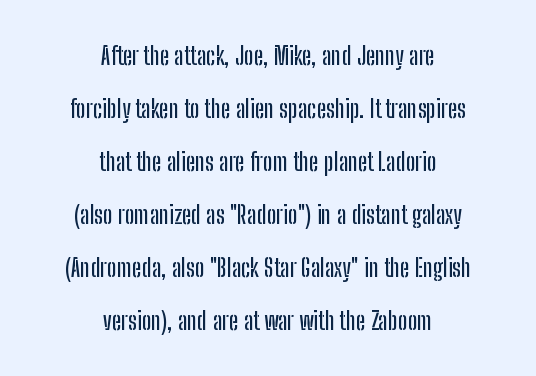
The image shows 25 px text type, upright; set centered, loose line spacing (2.12x), normal letter spacing, not underlined.
